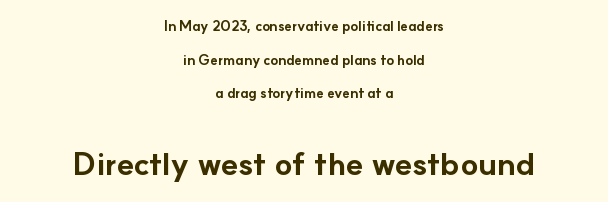
{"serif": "no", "italic": "no", "bold": "yes", "weight": "bold", "width": "normal", "stroke_contrast": "low", "x_height": "small", "monospaced": "no", "underline": "no", "align": "center", "line_spacing": "loose", "line_spacing_ratio": 2.4, "letter_spacing": "normal", "letter_spacing_em": 0.0, "larger_block": "second", "size_ratio": 2.29, "glyph_px": 32}
